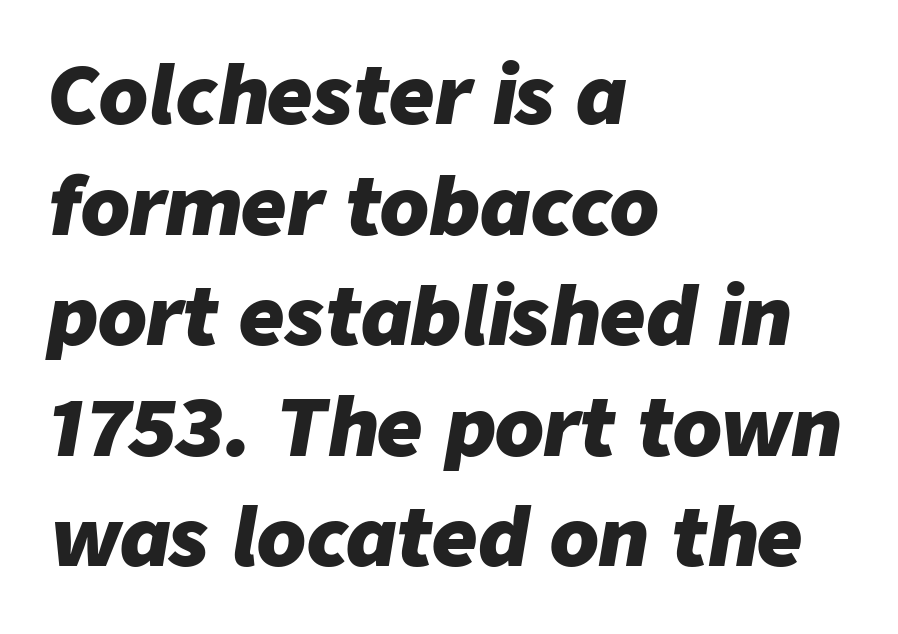
The lines sit at an ordinary, default distance from one another. The passage shown is emphatically bold. This rendering uses left alignment, leaving the right contour irregular. Lines of text with bare space underneath.
